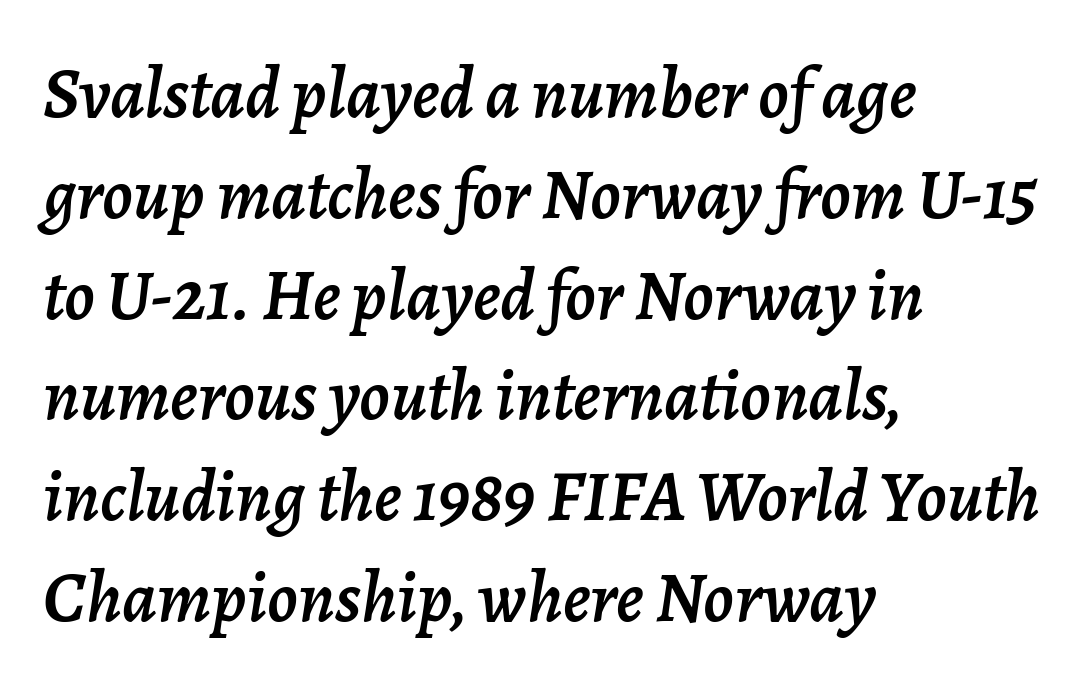
The paragraph has a hard left edge and a soft right edge. Unmarked baselines from the first word to the last. Designer's note — italics engaged. The rendering uses natural spacing where letterforms have individual widths. The lines sit at an ordinary, default distance from one another. Here the glyphs are tracked normally, forming tight word shapes.
